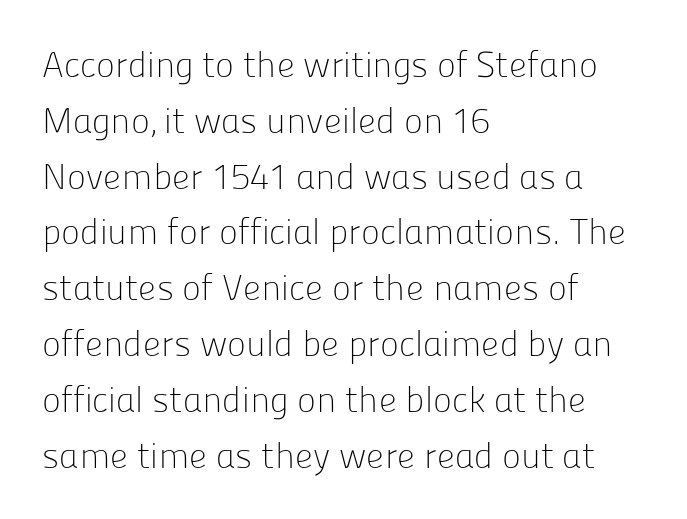
The image shows 36 px light sans-serif type, upright; set left-aligned, normal line spacing (1.55x), normal letter spacing, not underlined; low stroke contrast and a medium x-height.
